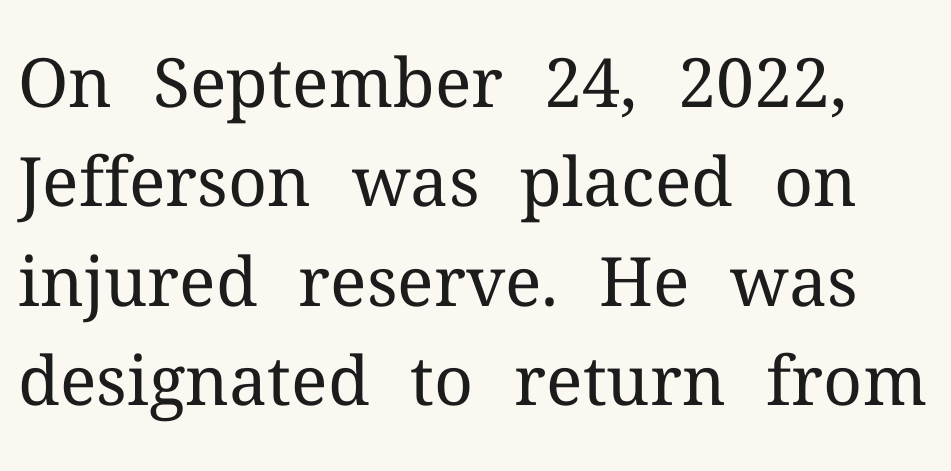
{"serif": "yes", "italic": "no", "bold": "no", "weight": "regular", "width": "normal", "stroke_contrast": "medium", "x_height": "medium", "monospaced": "no", "underline": "no", "line_spacing": "normal", "line_spacing_ratio": 1.46, "letter_spacing": "normal", "letter_spacing_em": 0.0, "glyph_px": 68}
